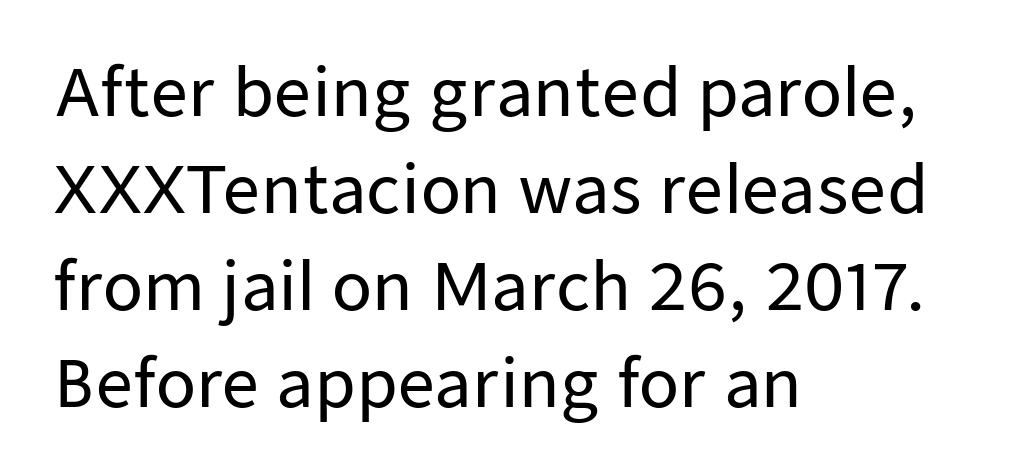
{"serif": "no", "italic": "no", "width": "normal", "stroke_contrast": "low", "x_height": "medium", "monospaced": "no", "underline": "no", "align": "left", "line_spacing": "normal", "line_spacing_ratio": 1.49, "letter_spacing": "normal", "letter_spacing_em": 0.0, "glyph_px": 65}
